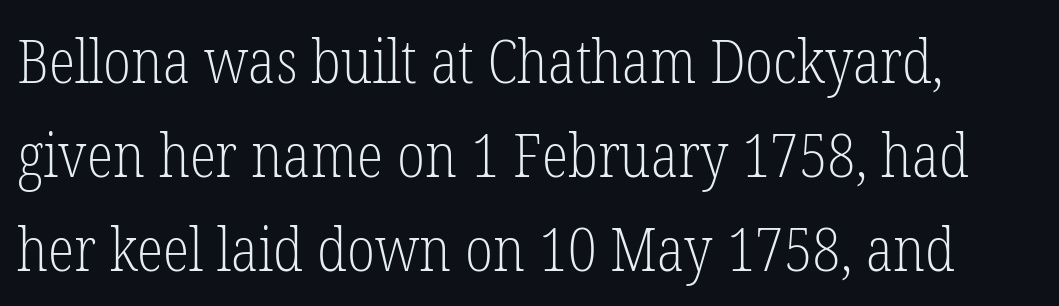
The image shows 61 px light, condensed serif type, upright; set normal line spacing (1.54x), normal letter spacing, not underlined; low stroke contrast and a medium x-height.
